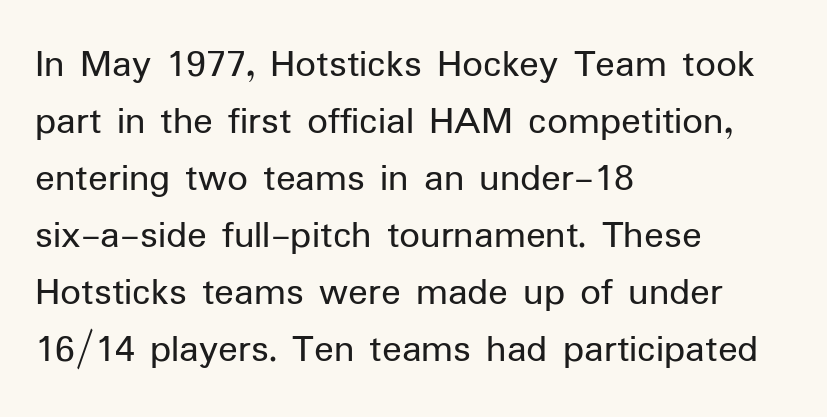
Q: Is the text bold? A: No.
Q: Is the text italic (slanted)? A: No, it is upright.
Q: Is the typeface a serif or a sans-serif typeface? A: Sans-serif.
Q: Is the text underlined? A: No.
Q: How is the paragraph aligned? A: Left-aligned.
Q: Is the spacing between letters normal or unusually wide? A: Normal.
Q: Is the spacing between lines tight, normal or loose? A: Normal.
Q: Width (condensed, normal, or wide)? A: Normal.
Q: Stroke contrast? A: Low.
Q: x-height? A: Medium.
Q: Monospaced? A: No.
